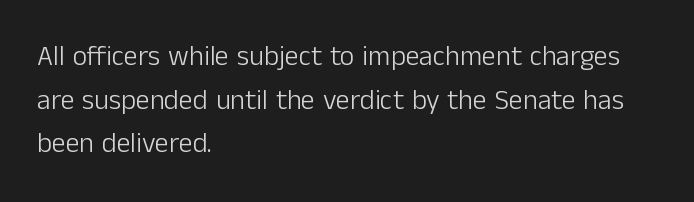
The image shows 28 px light sans-serif type, upright; set left-aligned, normal line spacing (1.56x), normal letter spacing, not underlined; low stroke contrast and a medium x-height.
